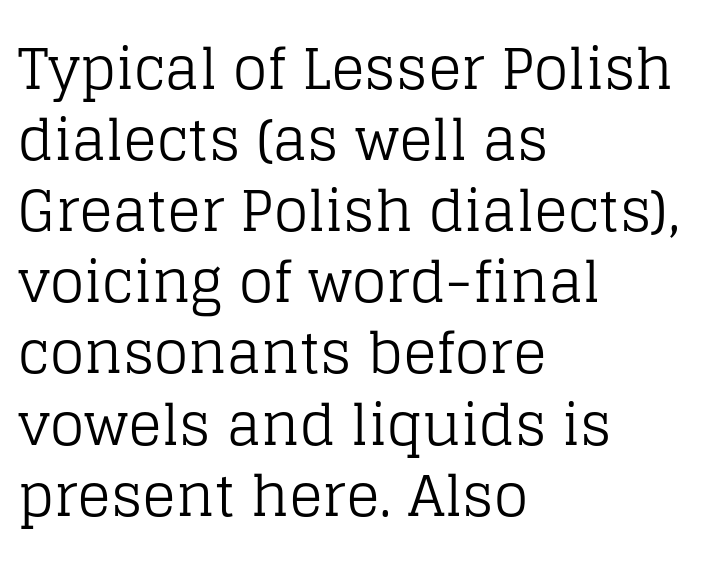
Is there any slant? The stems are plumb. Look at the tracking — it's just the regular setting, nothing added. Underline: absent. Normally led — the rows are evenly, conventionally spaced. Left-aligned paragraph, ragged on the right. Counters stay open thanks to moderate or lighter strokes.
